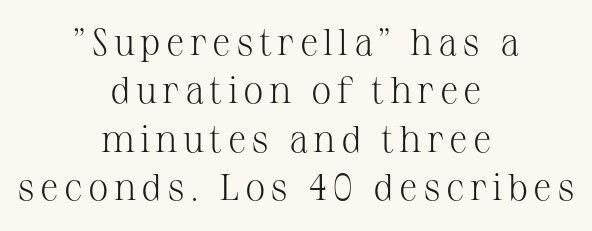
Q: Is the text bold? A: No.
Q: Is the text italic (slanted)? A: No, it is upright.
Q: Is the typeface a serif or a sans-serif typeface? A: Serif.
Q: Is the text underlined? A: No.
Q: How is the paragraph aligned? A: Centered.
Q: Is the spacing between lines tight, normal or loose? A: Normal.
Q: Width (condensed, normal, or wide)? A: Normal.
Q: Stroke contrast? A: Medium.
Q: x-height? A: Medium.
Q: Monospaced? A: No.
